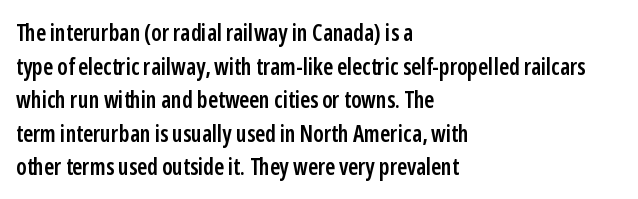
The image shows 23 px text type, upright; set left-aligned, normal line spacing (1.46x), normal letter spacing, not underlined.
